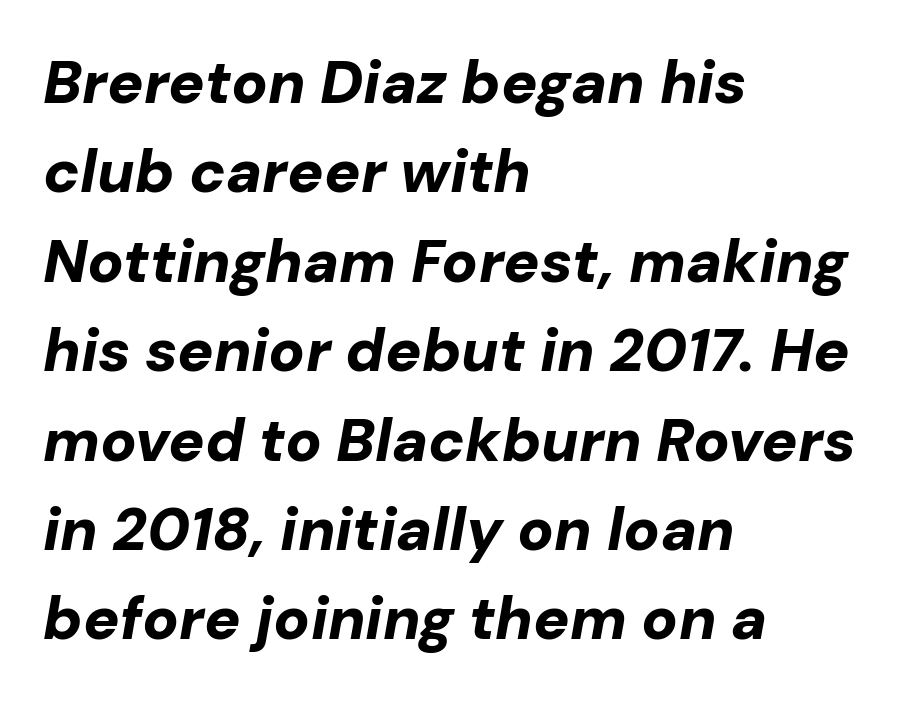
The image shows 60 px bold type, italic (leaning right); set left-aligned, normal line spacing (1.49x), normal letter spacing, not underlined; low stroke contrast and a medium x-height.
